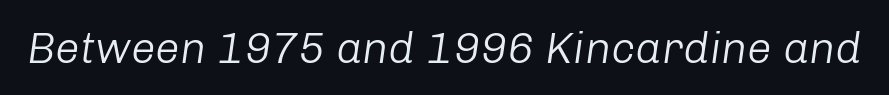
{"italic": "yes", "lean": "right", "slant_degrees": 8, "bold": "no", "weight": "light", "width": "normal", "stroke_contrast": "low", "x_height": "medium", "monospaced": "no", "underline": "no", "letter_spacing": "normal", "letter_spacing_em": 0.0, "glyph_px": 44}
